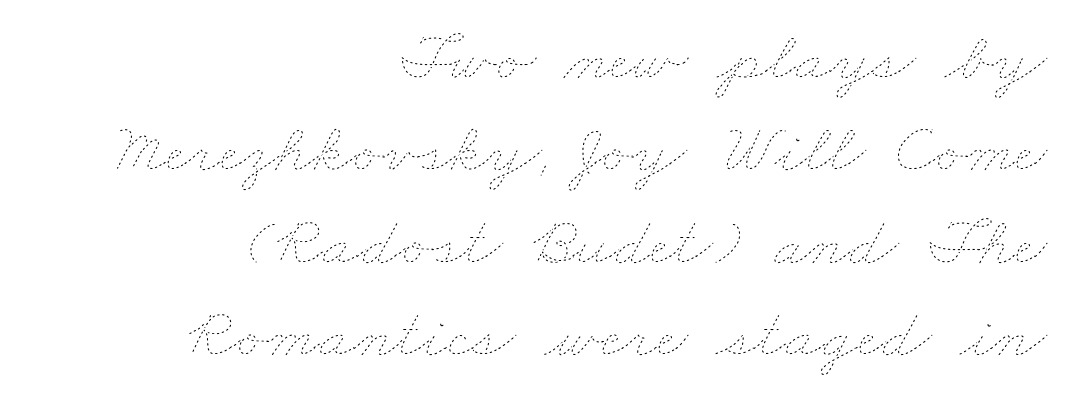
Q: Is the text bold? A: No.
Q: Is the text underlined? A: No.
Q: How is the paragraph aligned? A: Right-aligned.
Q: Is the spacing between letters normal or unusually wide? A: Normal.
Q: Is the spacing between lines tight, normal or loose? A: Normal.
Q: Width (condensed, normal, or wide)? A: Wide.
Q: Stroke contrast? A: Low.
Q: x-height? A: Small.
Q: Monospaced? A: No.
